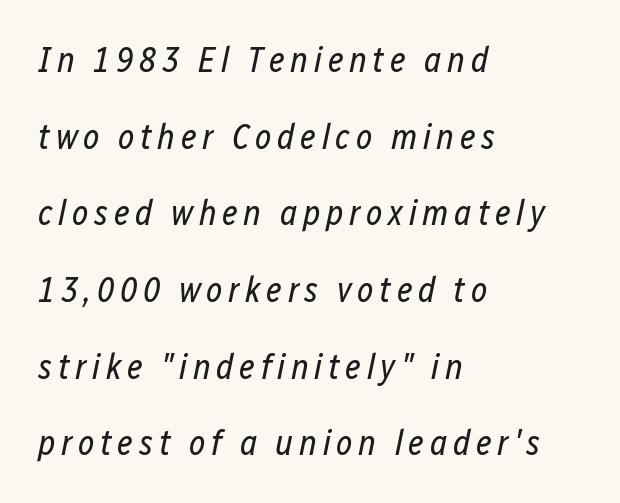
Where is the straight margin? On the left. Descender tails drop into unmarked territory. Students, observe: this is what heavily led, spacious text looks like. Do the characters align in a grid? No, the font is proportional. Slant detected: the letters are inclined. Is this a heavy cut? Hardly; it is regular or lighter.
